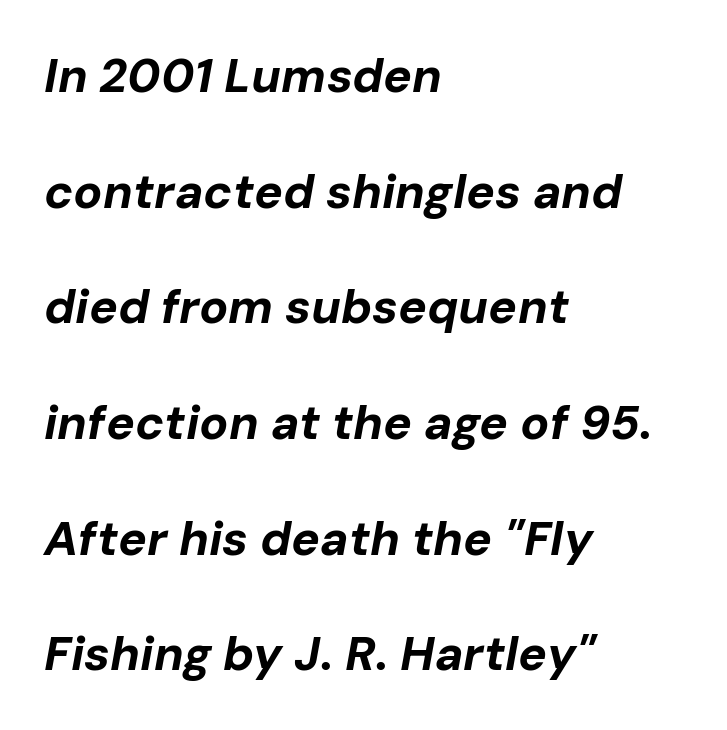
{"italic": "yes", "lean": "right", "slant_degrees": 10, "bold": "yes", "weight": "bold", "width": "normal", "stroke_contrast": "low", "x_height": "medium", "monospaced": "no", "underline": "no", "align": "left", "line_spacing": "loose", "line_spacing_ratio": 2.41, "letter_spacing": "normal", "letter_spacing_em": 0.0, "glyph_px": 48}
